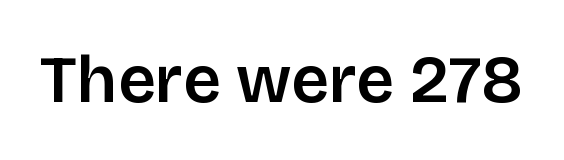
Q: Is the text italic (slanted)? A: No, it is upright.
Q: Is the typeface a serif or a sans-serif typeface? A: Sans-serif.
Q: Is the text underlined? A: No.
Q: Is the spacing between letters normal or unusually wide? A: Normal.
Q: Width (condensed, normal, or wide)? A: Normal.
Q: Stroke contrast? A: Low.
Q: x-height? A: Large.
Q: Monospaced? A: No.
